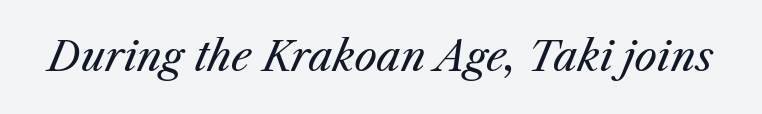
Each letter keeps its own natural width here, so spacing adapts to shape. Slant detected: the letters are inclined. Decoration check: the copy has no underline. Spacing between characters is what you'd get straight out of the box. Summary of weight: not heavy and not bold.
